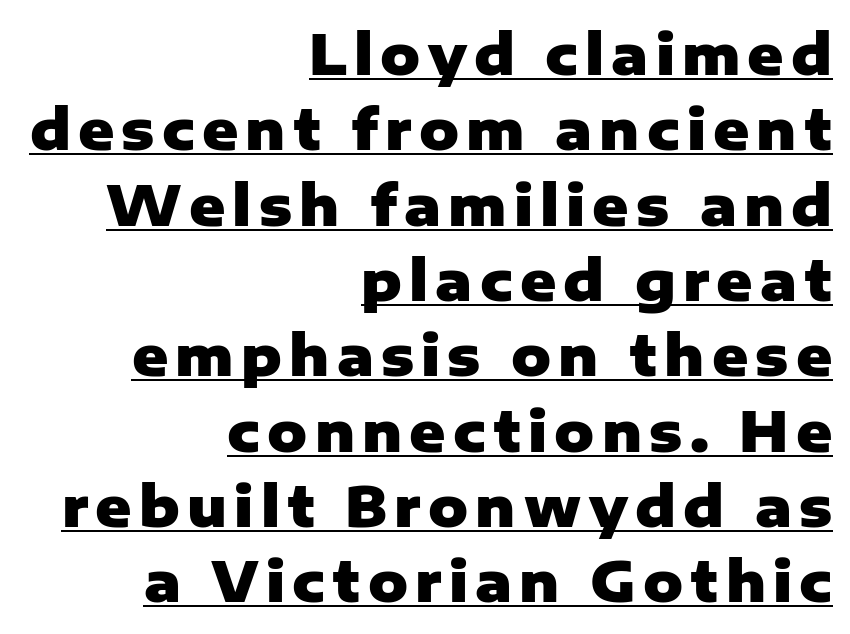
{"serif": "no", "italic": "no", "bold": "yes", "weight": "heavy", "width": "normal", "stroke_contrast": "low", "x_height": "medium", "monospaced": "no", "underline": "yes", "align": "right", "line_spacing": "normal", "line_spacing_ratio": 1.37, "glyph_px": 55}
